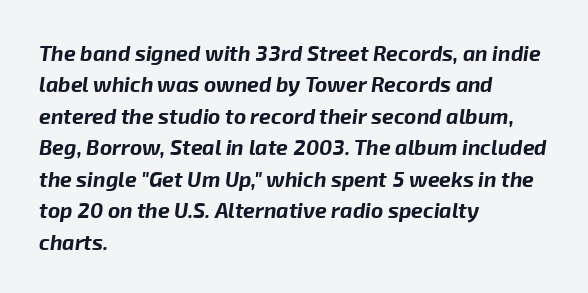
{"italic": "yes", "lean": "right", "slant_degrees": 8, "bold": "yes", "underline": "no", "align": "left", "line_spacing": "normal", "line_spacing_ratio": 1.5, "letter_spacing": "normal", "letter_spacing_em": 0.0, "glyph_px": 21}
